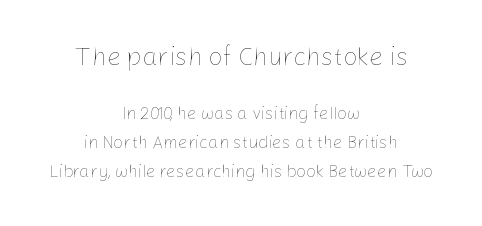
{"italic": "no", "bold": "no", "underline": "no", "align": "center", "line_spacing": "normal", "line_spacing_ratio": 1.7, "letter_spacing": "normal", "letter_spacing_em": 0.0, "larger_block": "first", "size_ratio": 1.47, "glyph_px": 25}
